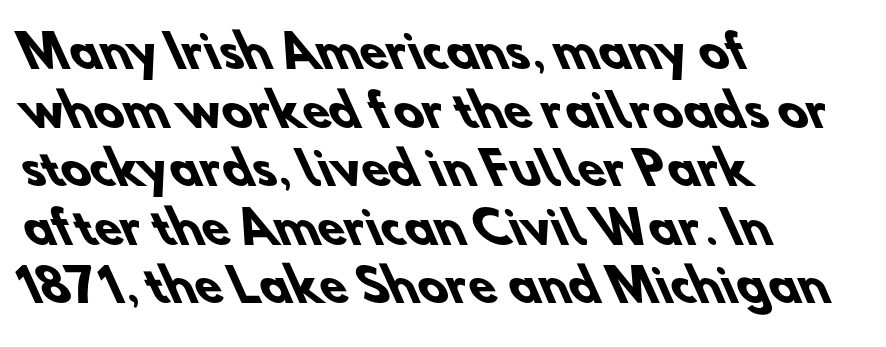
Q: Is the text bold? A: Yes.
Q: Is the typeface a serif or a sans-serif typeface? A: Sans-serif.
Q: Is the text underlined? A: No.
Q: How is the paragraph aligned? A: Left-aligned.
Q: Is the spacing between letters normal or unusually wide? A: Normal.
Q: Is the spacing between lines tight, normal or loose? A: Normal.
Q: Width (condensed, normal, or wide)? A: Normal.
Q: Stroke contrast? A: Low.
Q: x-height? A: Small.
Q: Monospaced? A: No.
